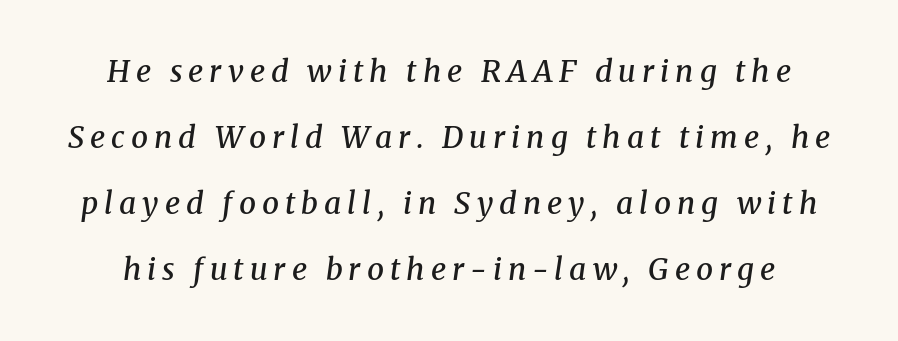
{"serif": "yes", "italic": "yes", "lean": "right", "slant_degrees": 8, "bold": "semi", "weight": "semibold", "width": "normal", "stroke_contrast": "medium", "x_height": "medium", "monospaced": "no", "underline": "no", "line_spacing": "loose", "line_spacing_ratio": 2.2, "letter_spacing": "wide", "letter_spacing_em": 0.2, "glyph_px": 30}
